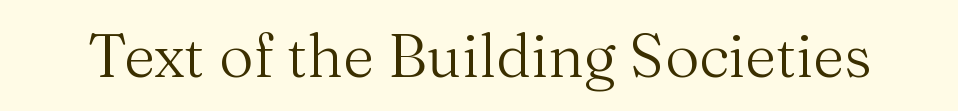
The image shows 60 px regular-weight serif type, upright; set normal letter spacing, not underlined; medium stroke contrast and a medium x-height.
